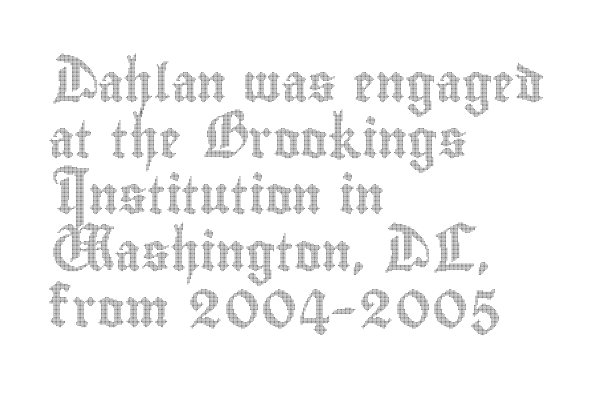
Horizontal alignment here is leftward, the default for most running prose. Do the characters align in a grid? No, the font is proportional. Interline gaps are of average width in this sample. Ascenders rise straight up at ninety degrees. Standard letterfit; no display-style spreading of the glyphs.
